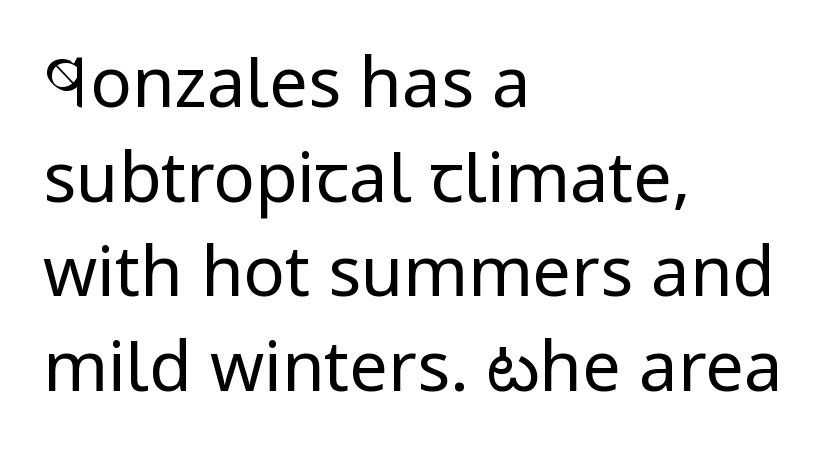
Every character sits straight up, as roman type does. Grotesque or geometric, the face here clearly has no serifs. All the whitespace from short lines collects on the right. Do the characters align in a grid? No, the font is proportional. Between one letter and the next there's only the usual sliver of space. The area under the type is left untouched.
